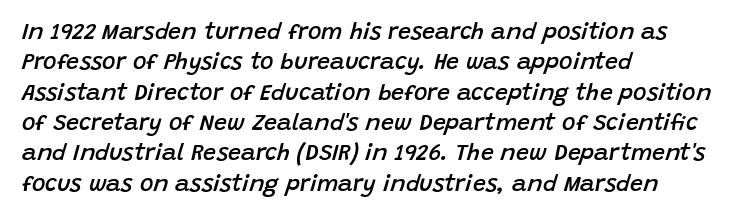
{"italic": "yes", "lean": "right", "slant_degrees": 15, "bold": "semi", "underline": "no", "align": "left", "line_spacing": "normal", "line_spacing_ratio": 1.32, "letter_spacing": "normal", "letter_spacing_em": 0.0, "glyph_px": 23}
